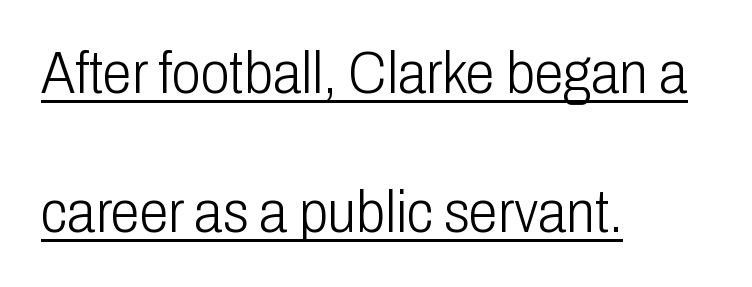
Is the stroke heavy? The answer is a plain regular-or-lighter. Character widths vary here, with narrow letters taking less room than wide ones. Regarding serifs, this sample does without them. If you drew a line through each stem, it would be perfectly vertical. A typographer would call this underscored text. Is there much room between lines? Yes — plenty of vertical air separates them.
